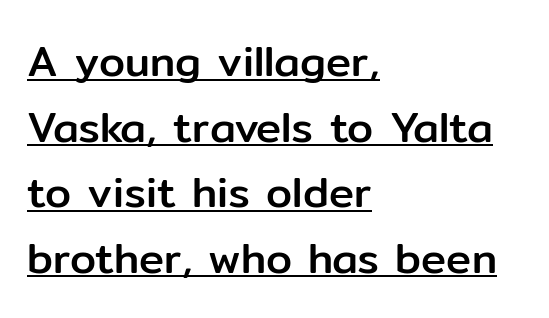
Q: Is the text italic (slanted)? A: No, it is upright.
Q: Is the typeface a serif or a sans-serif typeface? A: Sans-serif.
Q: Is the text underlined? A: Yes.
Q: How is the paragraph aligned? A: Left-aligned.
Q: Is the spacing between letters normal or unusually wide? A: Normal.
Q: Is the spacing between lines tight, normal or loose? A: Normal.
Q: Width (condensed, normal, or wide)? A: Normal.
Q: Stroke contrast? A: Low.
Q: x-height? A: Medium.
Q: Monospaced? A: No.
